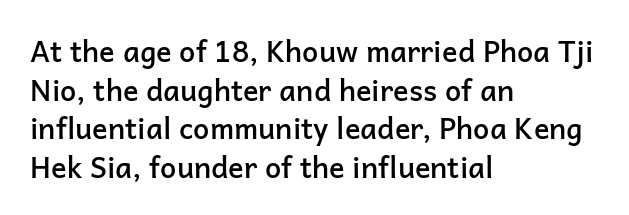
Posture: straight, roman, zero tilt. Quick note: underline off. Line starts are locked; line ends wander. Caption: standard tracking, unaltered.
